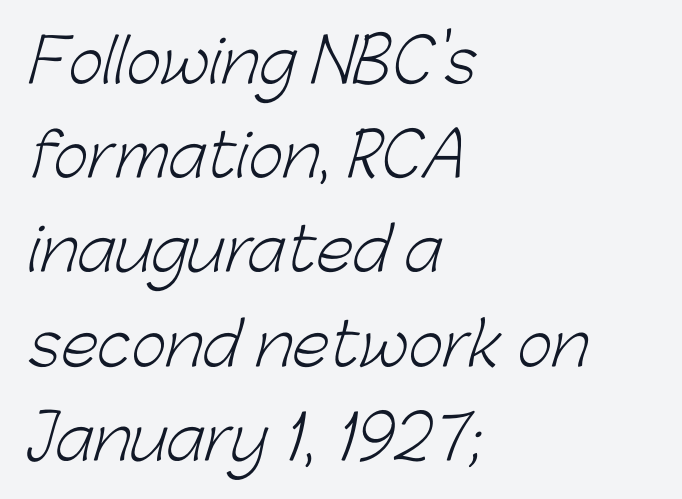
The image shows 60 px light sans-serif type; set left-aligned, normal line spacing (1.57x), normal letter spacing, not underlined; low stroke contrast and a medium x-height.
